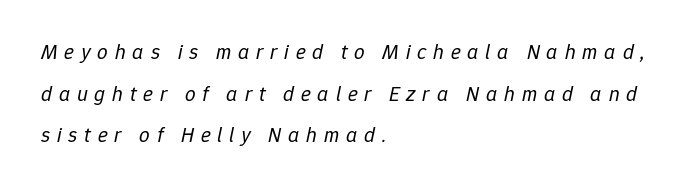
The image shows 21 px text type, italic (leaning right); set left-aligned, loose line spacing (1.98x), unusually wide letter spacing (+0.32 em), not underlined.
